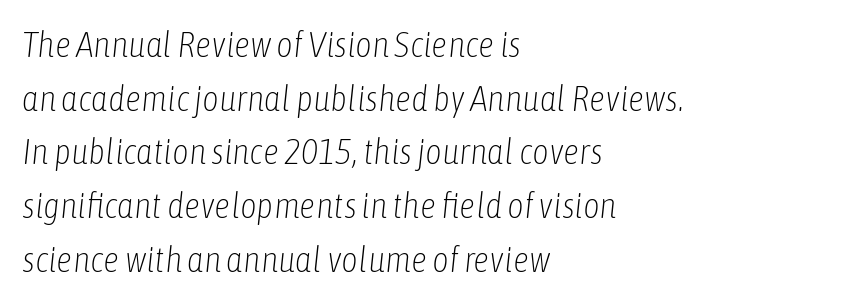
The image shows 36 px light, condensed type, italic (leaning right); set left-aligned, normal line spacing (1.49x), normal letter spacing, not underlined; low stroke contrast and a medium x-height.
